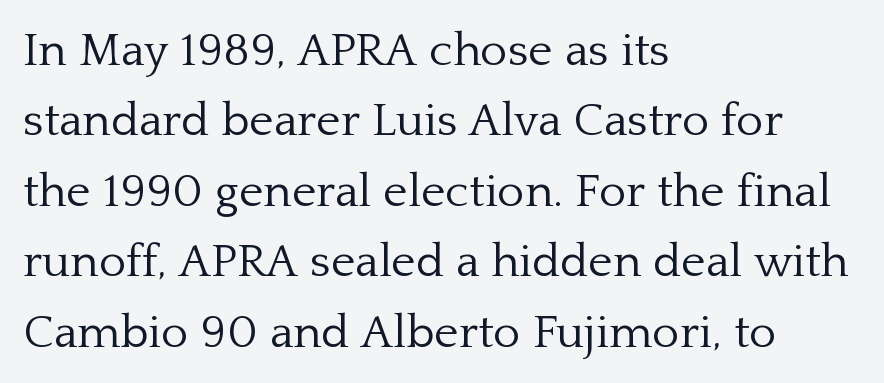
The designer left line spacing at the default. Unbolded letterforms with no extra heft. Glance below the letters and you will spot only blank space. Words appear dense and cohesive because spacing is normal. Where is the straight margin? On the left. A typesetter would call this proportional, since set widths differ per character.
